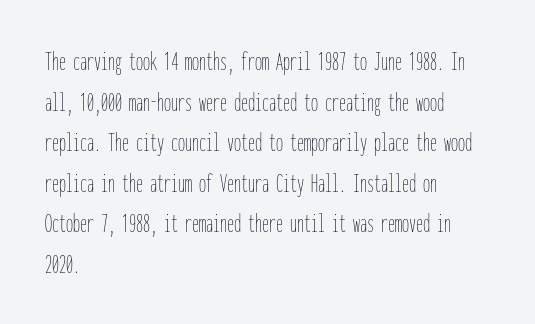
The image shows 28 px thin, condensed type, upright, monospaced; set left-aligned, normal line spacing (1.45x), normal letter spacing, not underlined; low stroke contrast and a medium x-height.
